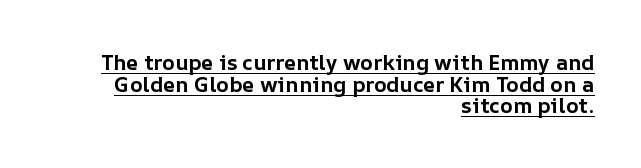
{"italic": "no", "bold": "yes", "underline": "yes", "align": "right", "line_spacing": "tight", "line_spacing_ratio": 1.03, "letter_spacing": "normal", "letter_spacing_em": 0.0, "glyph_px": 21}
